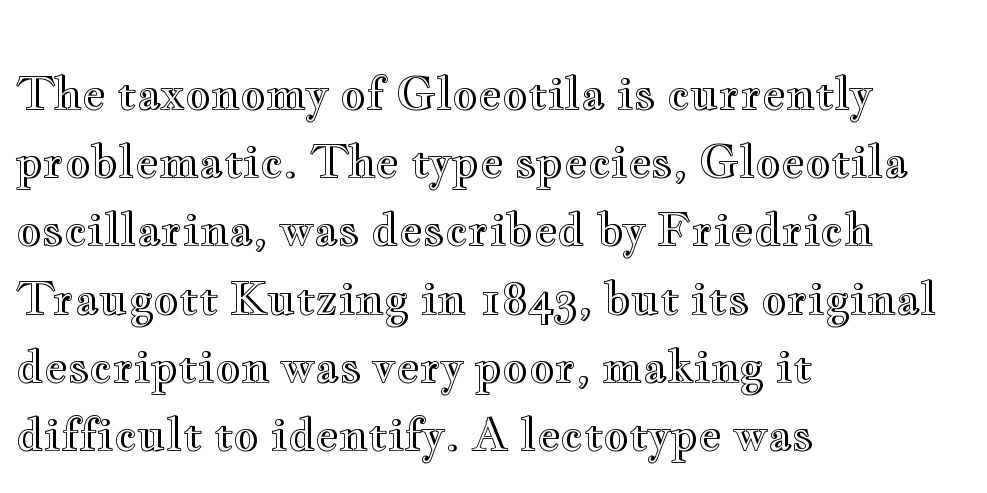
Q: Is the text italic (slanted)? A: No, it is upright.
Q: Is the text underlined? A: No.
Q: How is the paragraph aligned? A: Left-aligned.
Q: Is the spacing between letters normal or unusually wide? A: Normal.
Q: Is the spacing between lines tight, normal or loose? A: Normal.
Q: Width (condensed, normal, or wide)? A: Wide.
Q: x-height? A: Small.
Q: Monospaced? A: No.
